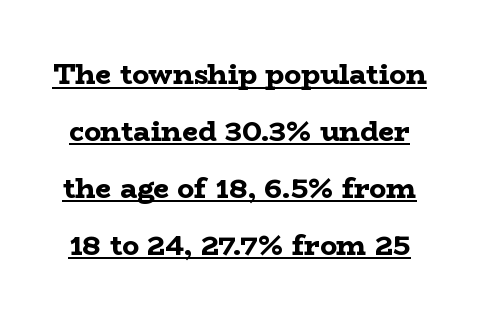
The image shows 28 px bold, wide serif type, upright; set loose line spacing (2.03x), normal letter spacing, underlined; low stroke contrast and a medium x-height.
